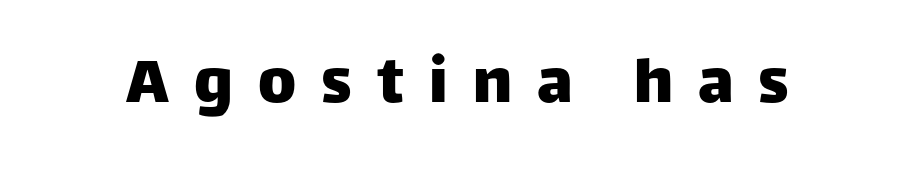
Q: Is the text italic (slanted)? A: No, it is upright.
Q: Is the typeface a serif or a sans-serif typeface? A: Sans-serif.
Q: Is the text underlined? A: No.
Q: Is the spacing between letters normal or unusually wide? A: Unusually wide.
Q: Width (condensed, normal, or wide)? A: Normal.
Q: Stroke contrast? A: Low.
Q: x-height? A: Large.
Q: Monospaced? A: No.
